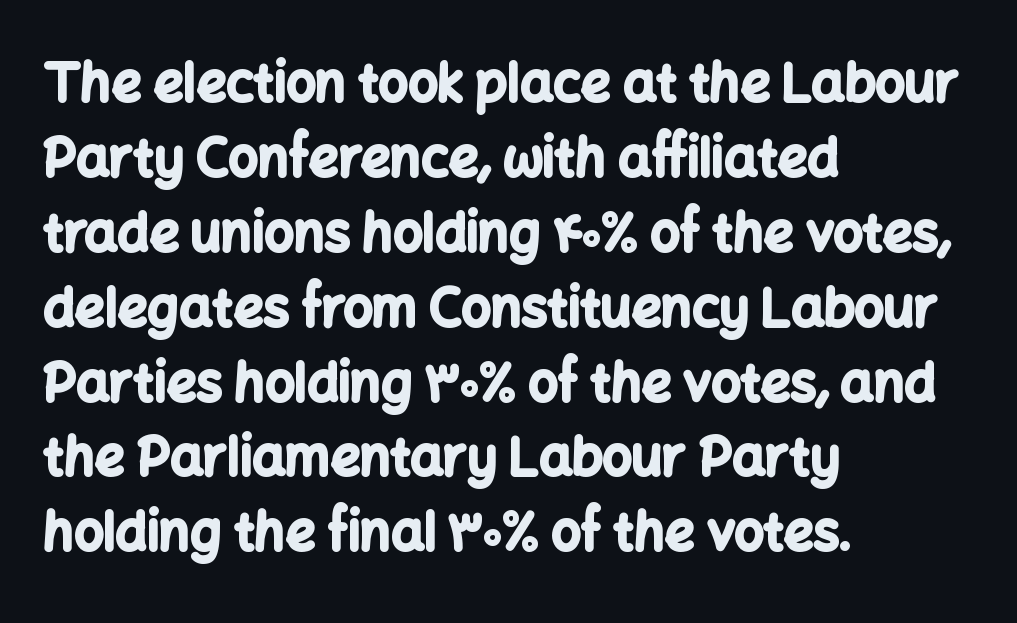
The image shows 52 px bold sans-serif type, upright; set left-aligned, normal line spacing (1.44x), normal letter spacing, not underlined; low stroke contrast and a medium x-height.
